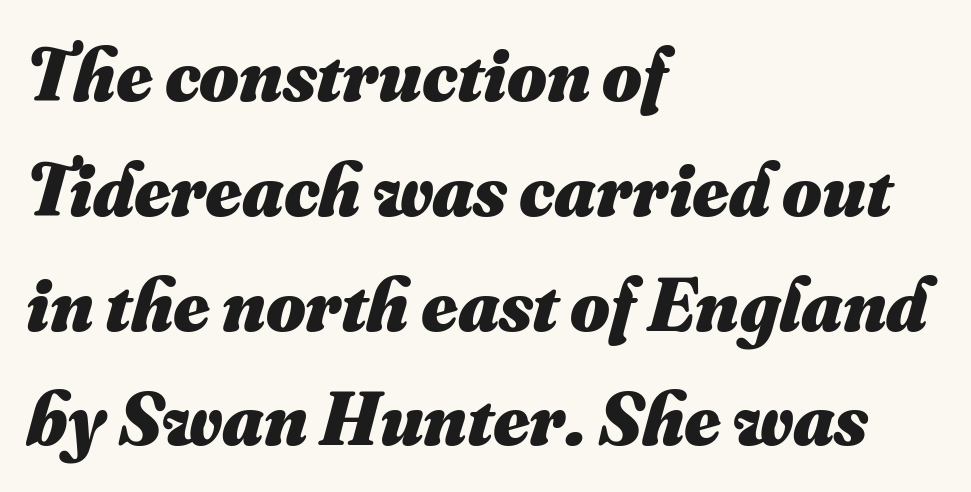
Q: Is the text bold? A: Yes.
Q: Is the text underlined? A: No.
Q: How is the paragraph aligned? A: Left-aligned.
Q: Is the spacing between letters normal or unusually wide? A: Normal.
Q: Is the spacing between lines tight, normal or loose? A: Normal.
Q: Width (condensed, normal, or wide)? A: Normal.
Q: Stroke contrast? A: Medium.
Q: x-height? A: Small.
Q: Monospaced? A: No.
